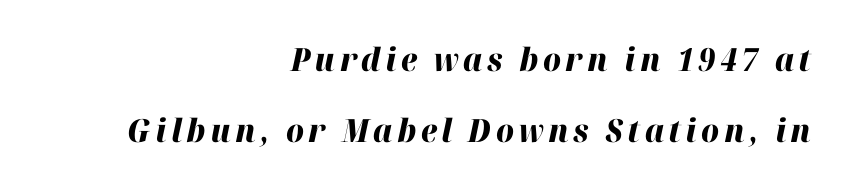
{"italic": "yes", "lean": "right", "slant_degrees": 12, "bold": "yes", "weight": "heavy", "width": "normal", "stroke_contrast": "high", "x_height": "medium", "monospaced": "no", "underline": "no", "align": "right", "line_spacing": "loose", "line_spacing_ratio": 2.23, "glyph_px": 32}
